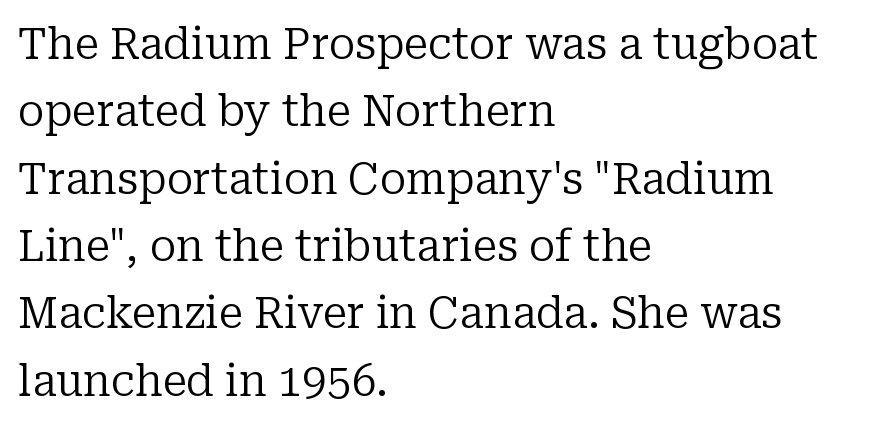
Q: Is the text bold? A: No.
Q: Is the text italic (slanted)? A: No, it is upright.
Q: Is the typeface a serif or a sans-serif typeface? A: Serif.
Q: Is the text underlined? A: No.
Q: How is the paragraph aligned? A: Left-aligned.
Q: Is the spacing between letters normal or unusually wide? A: Normal.
Q: Is the spacing between lines tight, normal or loose? A: Normal.
Q: Width (condensed, normal, or wide)? A: Normal.
Q: Stroke contrast? A: Low.
Q: x-height? A: Medium.
Q: Monospaced? A: No.
